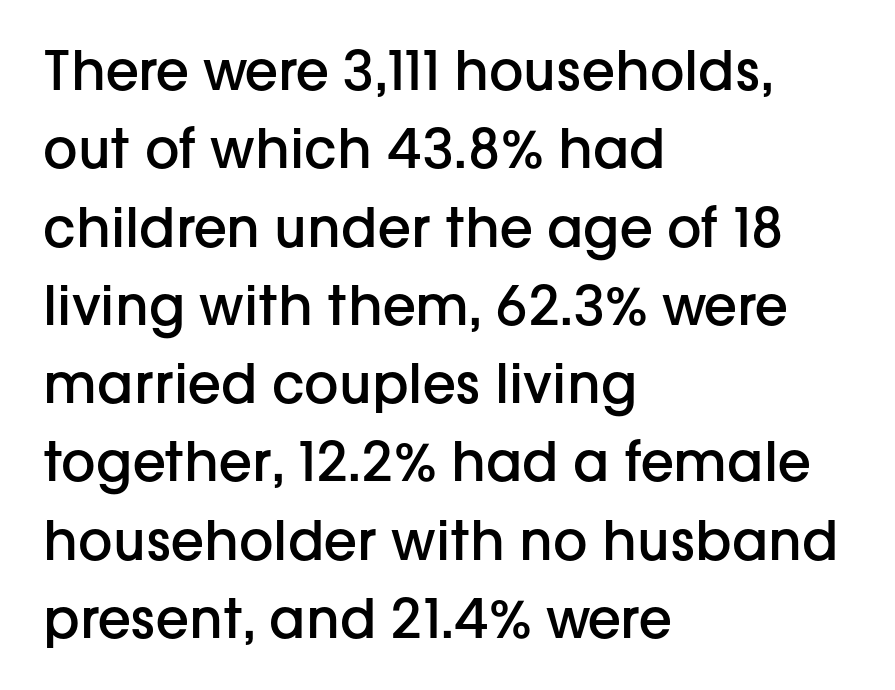
Q: Is the text bold? A: Semi-bold.
Q: Is the text italic (slanted)? A: No, it is upright.
Q: Is the typeface a serif or a sans-serif typeface? A: Sans-serif.
Q: Is the text underlined? A: No.
Q: How is the paragraph aligned? A: Left-aligned.
Q: Is the spacing between letters normal or unusually wide? A: Normal.
Q: Is the spacing between lines tight, normal or loose? A: Normal.
Q: Width (condensed, normal, or wide)? A: Normal.
Q: Stroke contrast? A: Low.
Q: x-height? A: Medium.
Q: Monospaced? A: No.
